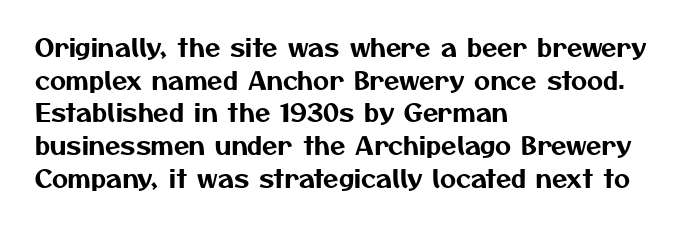
The image shows 25 px text type; set left-aligned, normal line spacing (1.31x), normal letter spacing, not underlined.
